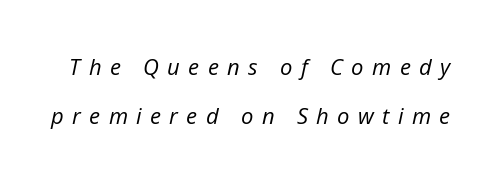
The image shows 22 px text type, italic (leaning right); set loose line spacing (2.25x), unusually wide letter spacing (+0.38 em), not underlined.
